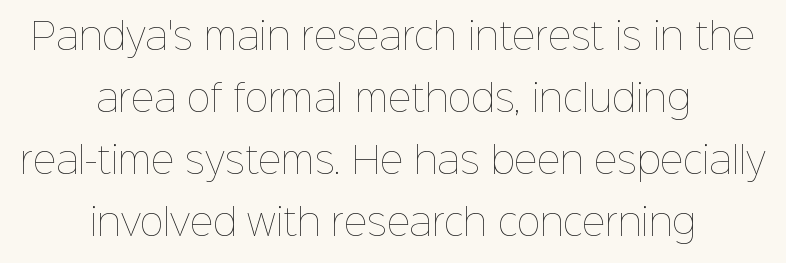
The image shows 36 px thin type, upright; set centered, line spacing 1.72x, normal letter spacing, not underlined; low stroke contrast and a medium x-height.
